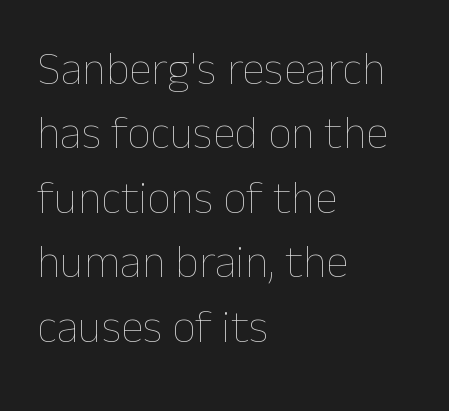
Q: Is the text bold? A: No.
Q: Is the text italic (slanted)? A: No, it is upright.
Q: Is the text underlined? A: No.
Q: How is the paragraph aligned? A: Left-aligned.
Q: Is the spacing between letters normal or unusually wide? A: Normal.
Q: Is the spacing between lines tight, normal or loose? A: Normal.
Q: Width (condensed, normal, or wide)? A: Normal.
Q: Stroke contrast? A: Low.
Q: x-height? A: Medium.
Q: Monospaced? A: No.
